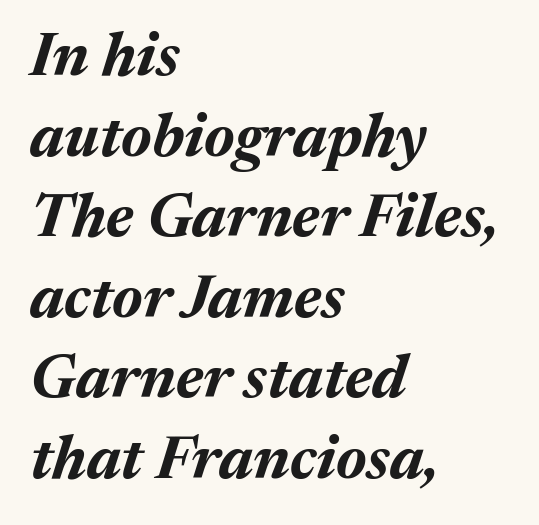
Visually the block forms a straight wall on the left and a jagged coastline on the right. Honestly, there is no underline to notice here at all. Each glyph is drawn with heavy, bold strokes. Vertical spacing — default. Caption: standard tracking, unaltered. Italic? Definitely — the glyphs are oblique.
